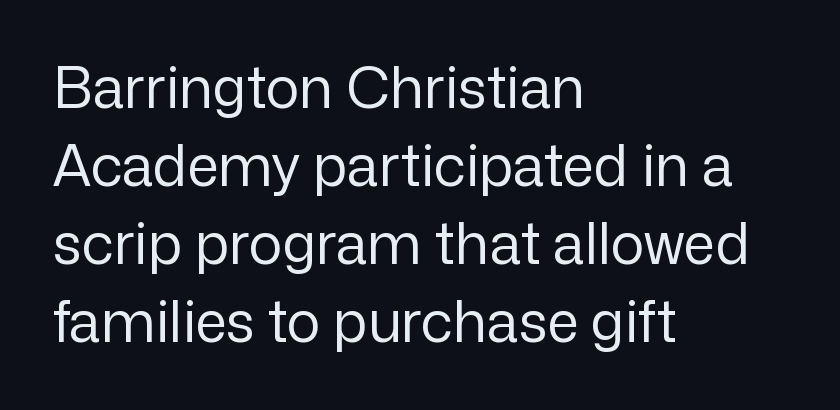
The paragraph has a hard left edge and a soft right edge. Does the lettering tilt? It doesn't — this is upright. If you measured baseline to baseline, you'd find a middling distance. A typesetter would call this proportional, since set widths differ per character.
